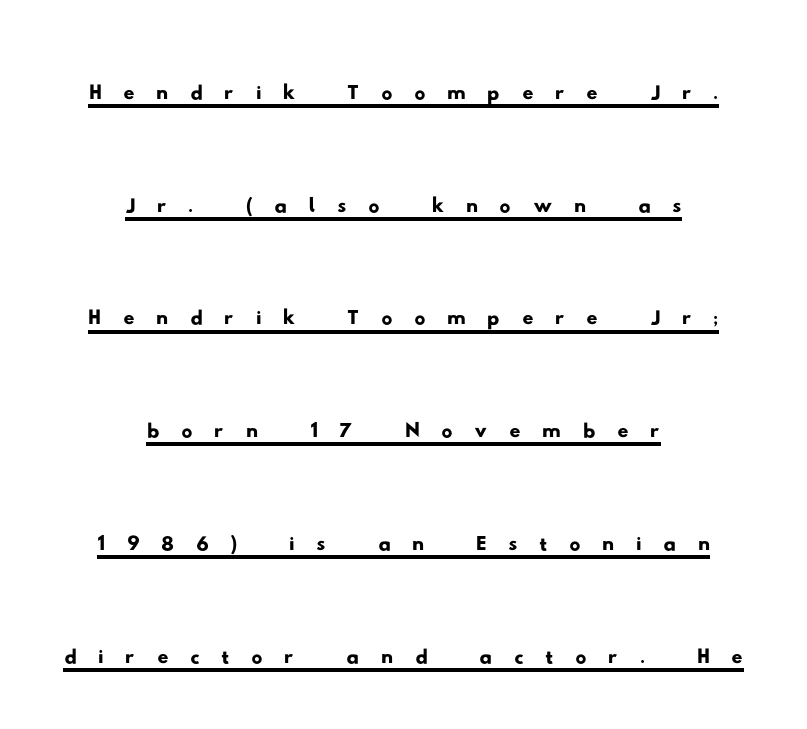
The image shows 55 px wide sans-serif type; set centered, loose line spacing (2.05x), unusually wide letter spacing (+0.39 em), underlined; low stroke contrast and a small x-height.
